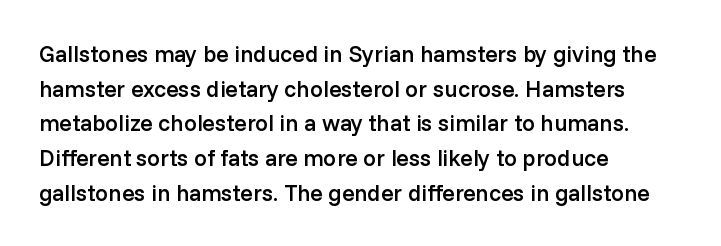
Students, observe: this is what conventionally led text looks like. Any mark beneath the type? The region is blank. On the weight axis this lands at semibold, roughly 600. These lines stack with their left ends in a neat column.
